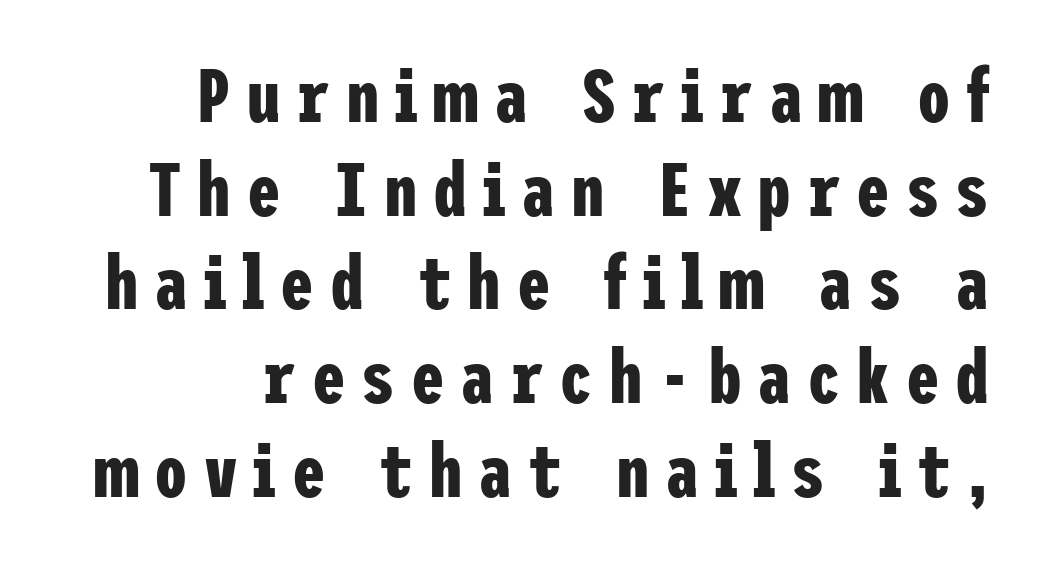
The image shows 75 px bold, condensed sans-serif type, upright; set right-aligned, normal line spacing (1.25x), unusually wide letter spacing (+0.21 em), not underlined; low stroke contrast and a medium x-height.
